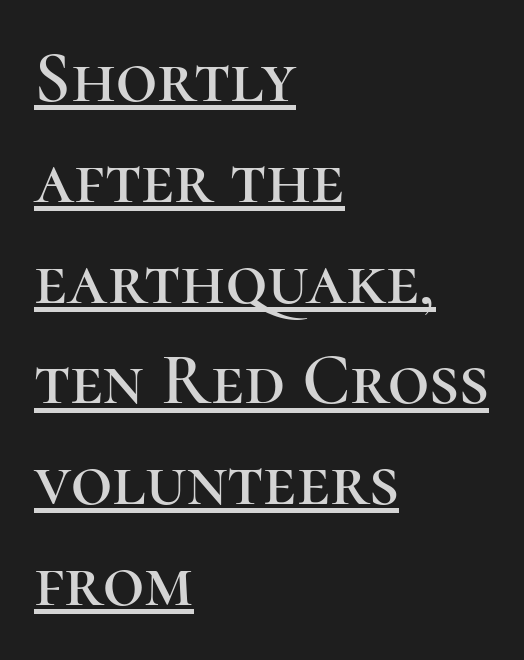
The image shows 72 px serif type, upright; set left-aligned, normal line spacing (1.4x), normal letter spacing, underlined; high stroke contrast and a medium x-height.
